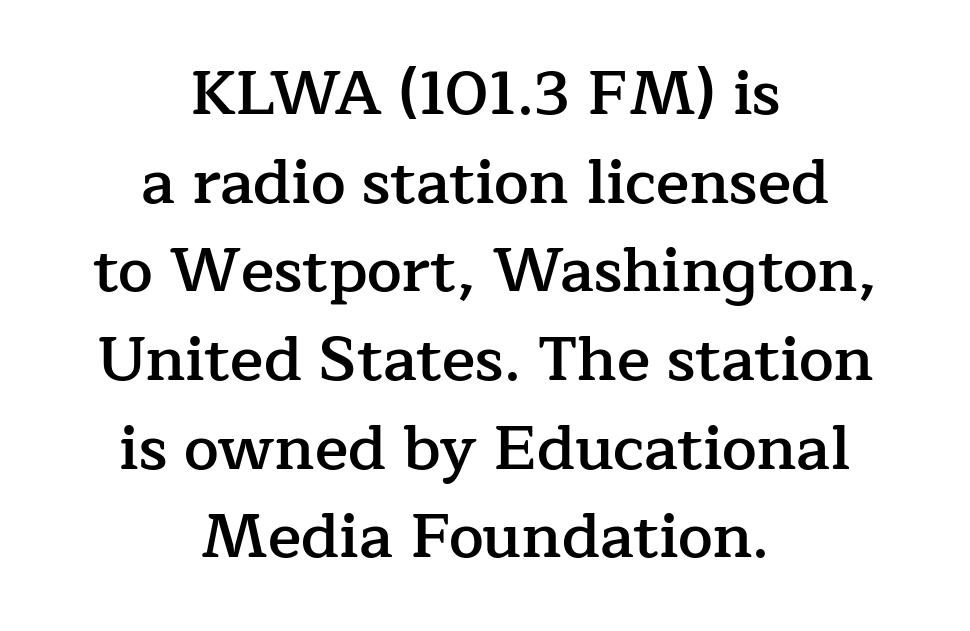
Q: Is the text bold? A: Semi-bold.
Q: Is the text italic (slanted)? A: No, it is upright.
Q: Is the typeface a serif or a sans-serif typeface? A: Serif.
Q: Is the text underlined? A: No.
Q: How is the paragraph aligned? A: Centered.
Q: Is the spacing between letters normal or unusually wide? A: Normal.
Q: Is the spacing between lines tight, normal or loose? A: Normal.
Q: Width (condensed, normal, or wide)? A: Normal.
Q: Stroke contrast? A: Low.
Q: x-height? A: Medium.
Q: Monospaced? A: No.
